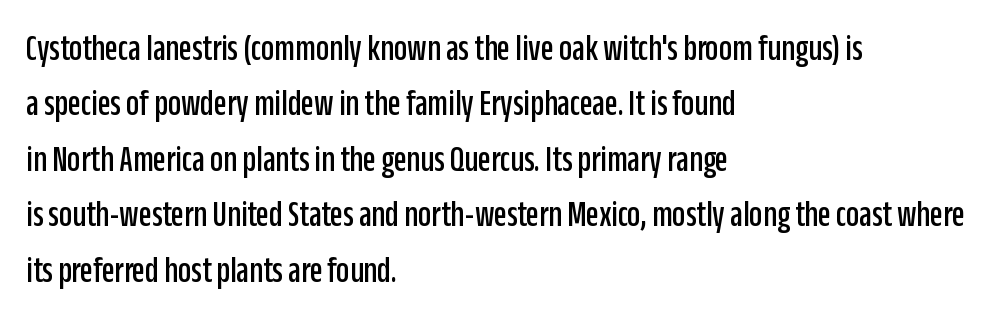
Q: Is the text italic (slanted)? A: No, it is upright.
Q: Is the typeface a serif or a sans-serif typeface? A: Sans-serif.
Q: Is the text underlined? A: No.
Q: How is the paragraph aligned? A: Left-aligned.
Q: Is the spacing between letters normal or unusually wide? A: Normal.
Q: Is the spacing between lines tight, normal or loose? A: Normal.
Q: Width (condensed, normal, or wide)? A: Condensed.
Q: Stroke contrast? A: Low.
Q: x-height? A: Large.
Q: Monospaced? A: No.
